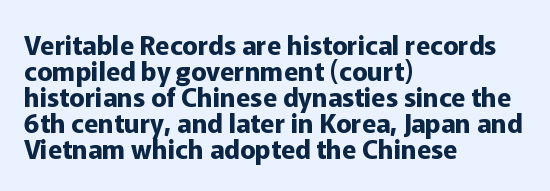
The image shows 26 px bold type, upright; set left-aligned, tight line spacing (1.0x), normal letter spacing, not underlined.
